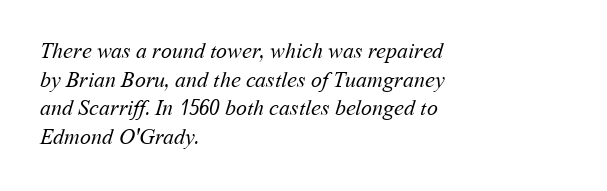
Q: Is the text bold? A: No.
Q: Is the text underlined? A: No.
Q: How is the paragraph aligned? A: Left-aligned.
Q: Is the spacing between letters normal or unusually wide? A: Normal.
Q: Is the spacing between lines tight, normal or loose? A: Normal.
